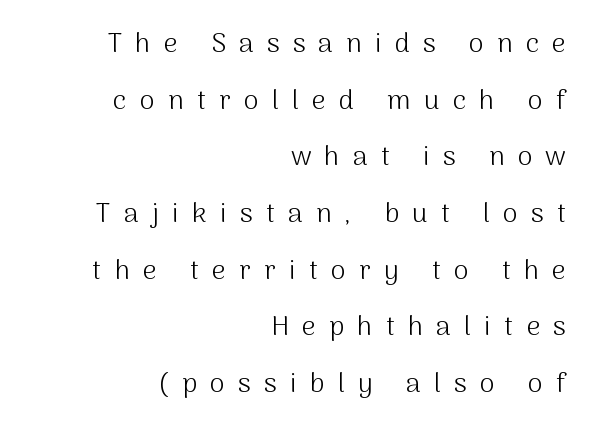
Q: Is the text bold? A: No.
Q: Is the text italic (slanted)? A: No, it is upright.
Q: Is the text underlined? A: No.
Q: How is the paragraph aligned? A: Right-aligned.
Q: Is the spacing between letters normal or unusually wide? A: Unusually wide.
Q: Is the spacing between lines tight, normal or loose? A: Loose.
